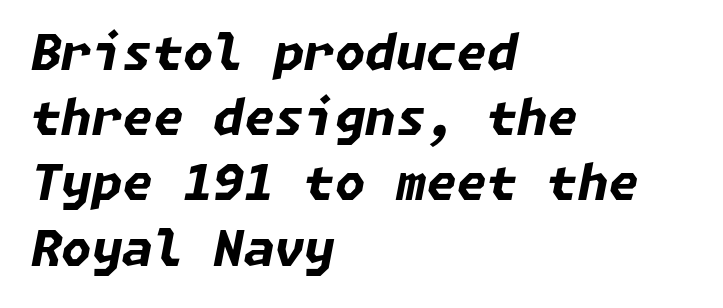
{"italic": "yes", "lean": "right", "slant_degrees": 11, "bold": "yes", "weight": "bold", "width": "normal", "stroke_contrast": "low", "x_height": "medium", "underline": "no", "align": "left", "line_spacing": "normal", "line_spacing_ratio": 1.33, "letter_spacing": "normal", "letter_spacing_em": 0.0, "glyph_px": 49}
